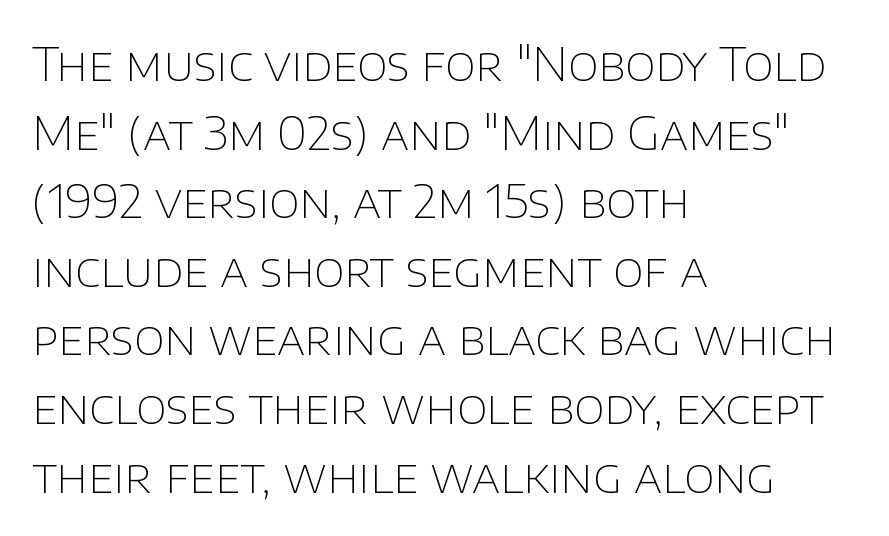
The image shows 47 px thin sans-serif type, upright; set left-aligned, normal line spacing (1.46x), normal letter spacing, not underlined; low stroke contrast and a large x-height.
